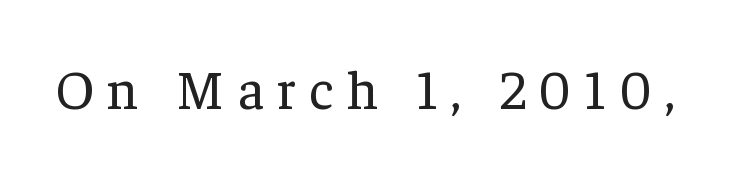
{"serif": "yes", "italic": "no", "bold": "no", "weight": "regular", "width": "normal", "stroke_contrast": "low", "x_height": "medium", "monospaced": "no", "underline": "no", "letter_spacing": "wide", "letter_spacing_em": 0.24, "glyph_px": 55}
